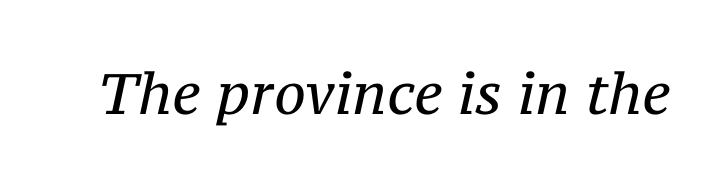
The zone under the glyphs is completely vacant. Short note: letters normally spaced. It's the slanting kind of type. Do the characters align in a grid? No, the font is proportional.
